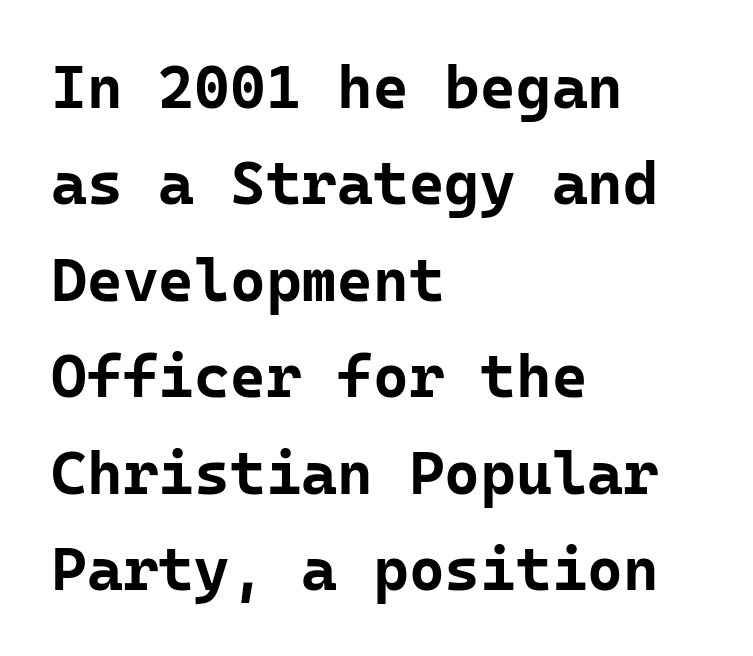
The image shows 61 px bold sans-serif type, upright, monospaced; set left-aligned, normal line spacing (1.58x), normal letter spacing, not underlined; low stroke contrast and a medium x-height.
